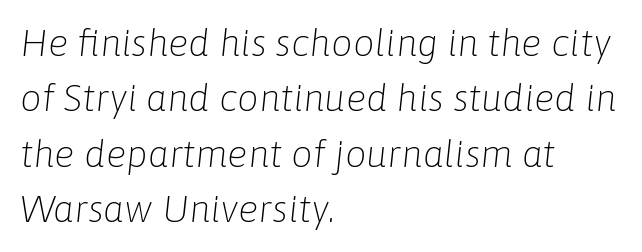
Q: Is the text bold? A: No.
Q: Is the text italic (slanted)? A: Yes, it leans right by about 6 degrees.
Q: Is the text underlined? A: No.
Q: How is the paragraph aligned? A: Left-aligned.
Q: Is the spacing between letters normal or unusually wide? A: Normal.
Q: Is the spacing between lines tight, normal or loose? A: Normal.
Q: Width (condensed, normal, or wide)? A: Normal.
Q: Stroke contrast? A: Low.
Q: x-height? A: Medium.
Q: Monospaced? A: No.
